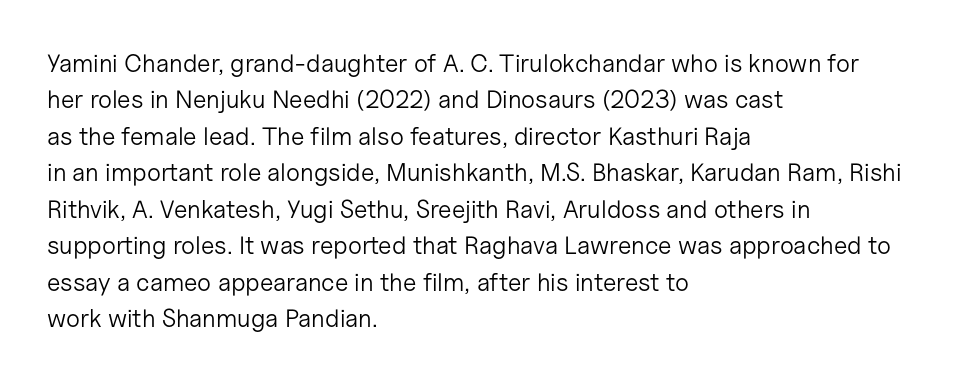
Q: Is the text bold? A: No.
Q: Is the text italic (slanted)? A: No, it is upright.
Q: Is the text underlined? A: No.
Q: How is the paragraph aligned? A: Left-aligned.
Q: Is the spacing between letters normal or unusually wide? A: Normal.
Q: Is the spacing between lines tight, normal or loose? A: Normal.
